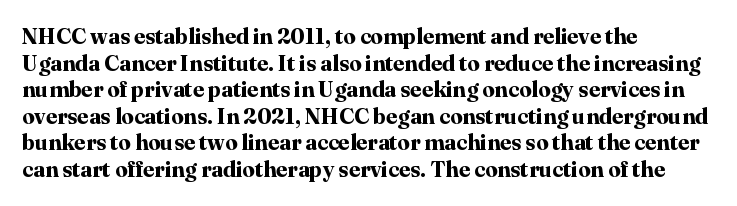
Which margin do the lines hug? The left one — the right edge is uneven. Weight check: bold — yes, fully. Tracking here is standard; glyphs follow each other at the usual distance. Unlike italic type, these characters show no tilt at all. Just letters on the line, the space beneath them empty.
